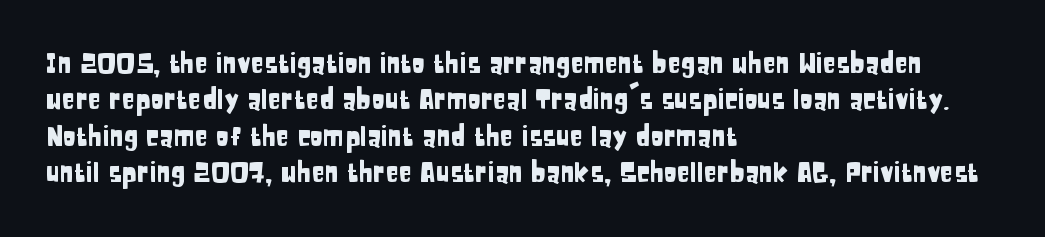
{"italic": "no", "underline": "no", "align": "left", "line_spacing": "normal", "line_spacing_ratio": 1.35, "letter_spacing": "normal", "letter_spacing_em": 0.0, "glyph_px": 27}
